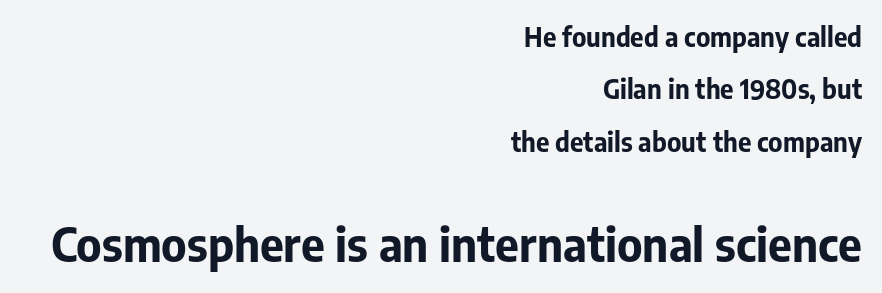
The image shows 46 px bold sans-serif type, upright; set right-aligned, loose line spacing (2.01x), normal letter spacing, not underlined; the second (bottom) block is 1.77x larger; low stroke contrast and a medium x-height.
